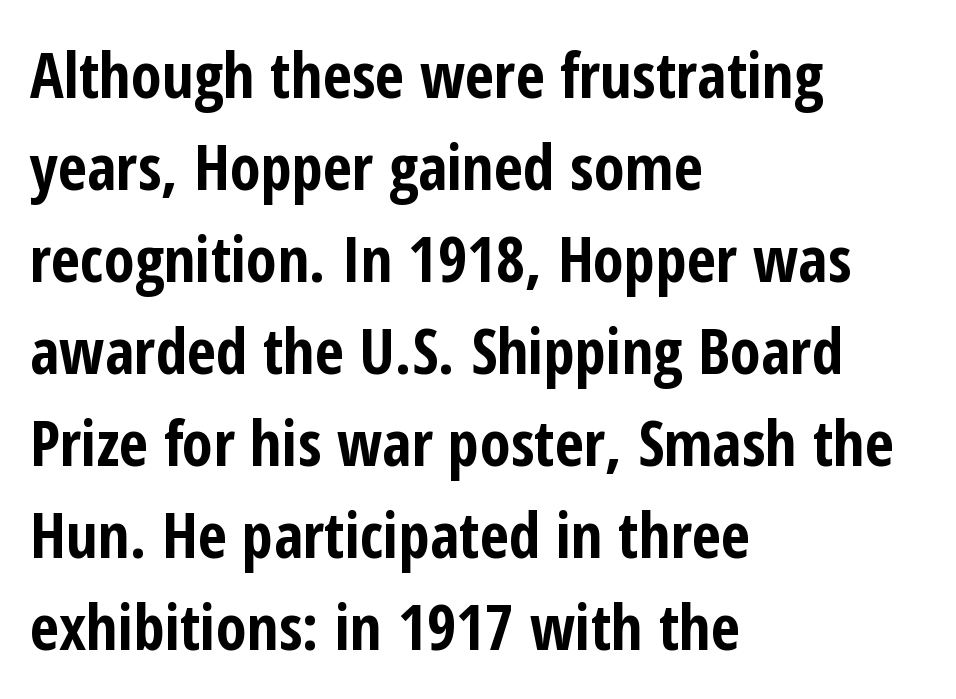
Tall strokes in this sample are plumb rather than angled. A typesetter would call this zero additional tracking. The space beneath each line is pristine and unruled. These lines are rendered in a variable-pitch font. Which margin do the lines hug? The left one — the right edge is uneven.
